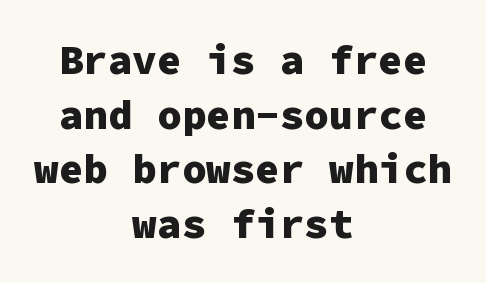
The image shows 41 px heavy sans-serif type, upright, monospaced; set centered, normal line spacing (1.33x), normal letter spacing, not underlined; low stroke contrast and a medium x-height.
